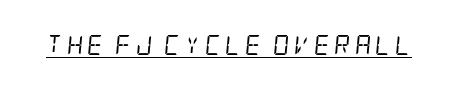
{"italic": "yes", "lean": "right", "slant_degrees": 5, "bold": "no", "underline": "yes", "letter_spacing": "wide", "letter_spacing_em": 0.2, "glyph_px": 20}
